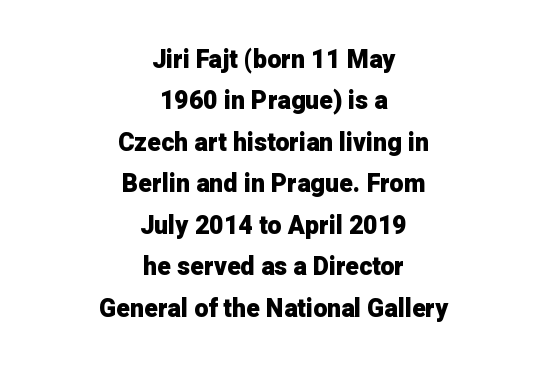
Compared with a flush-left layout, this one balances lines on the center instead. No word sits above an underline. Typesetter's note: full bold, strokes at maximum text heaviness. Inter-character spacing is left at the font's built-in metrics.
